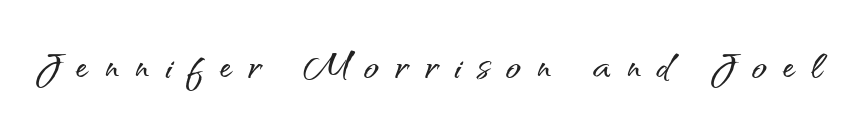
The face used here is proportionally spaced, like ordinary book or web type. Words float on clear page, feet unadorned. Does extra space separate the letters? Yes, quite a lot of it. Classification — sans serif.
